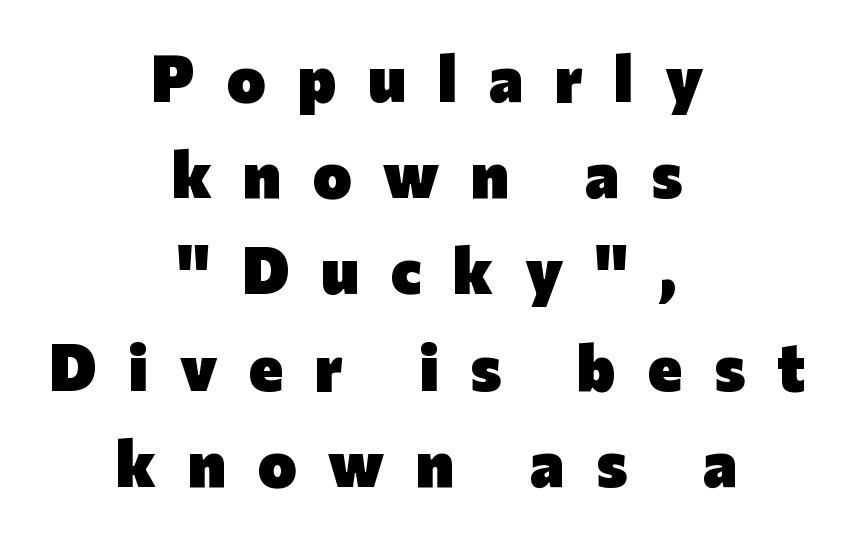
The image shows 65 px heavy sans-serif type, upright; set centered, normal line spacing (1.48x), unusually wide letter spacing (+0.49 em), not underlined; low stroke contrast and a medium x-height.
